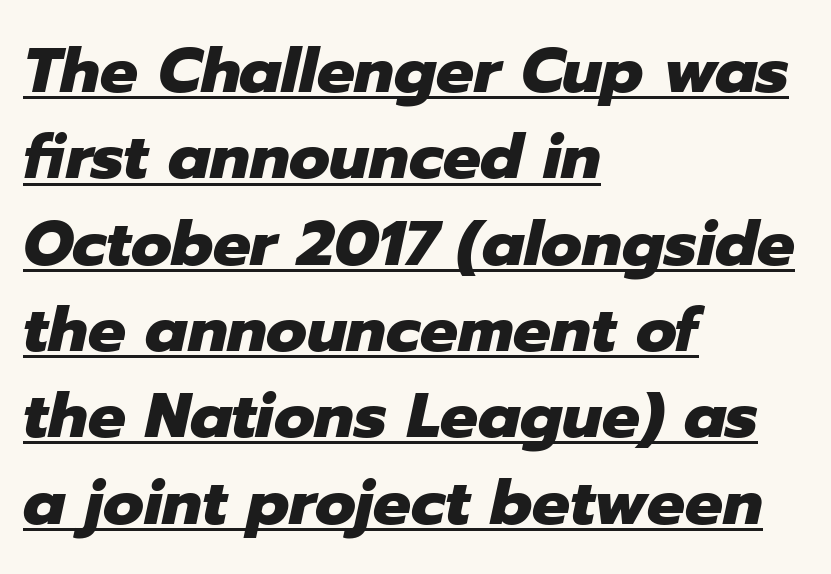
{"italic": "yes", "lean": "right", "slant_degrees": 12, "bold": "yes", "weight": "heavy", "width": "normal", "stroke_contrast": "low", "x_height": "medium", "monospaced": "no", "underline": "yes", "align": "left", "line_spacing": "normal", "line_spacing_ratio": 1.37, "letter_spacing": "normal", "letter_spacing_em": 0.0, "glyph_px": 63}
